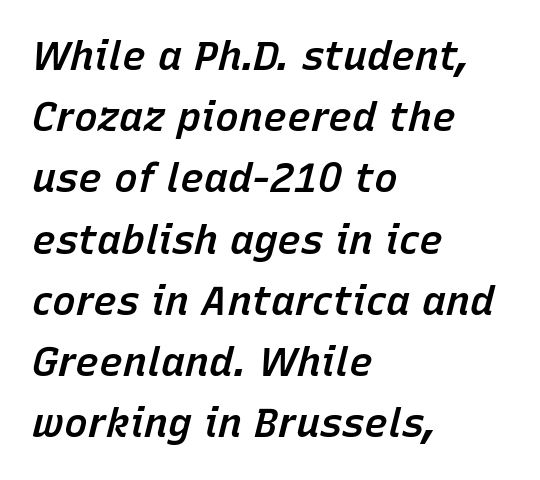
The letters advance in unequal steps, a hallmark of proportional type. Glyph-to-glyph distance matches everyday printed text. Quick note: italic. The area under the type is left untouched. The vertical gap from one line to the next is medium.
